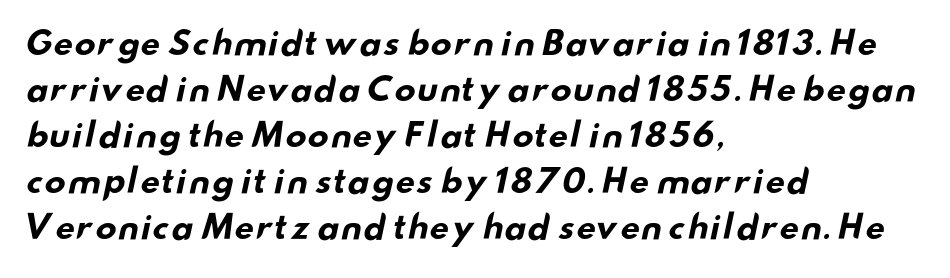
The image shows 32 px bold, wide sans-serif type; set left-aligned, normal line spacing (1.44x), normal letter spacing, not underlined; low stroke contrast and a small x-height.
